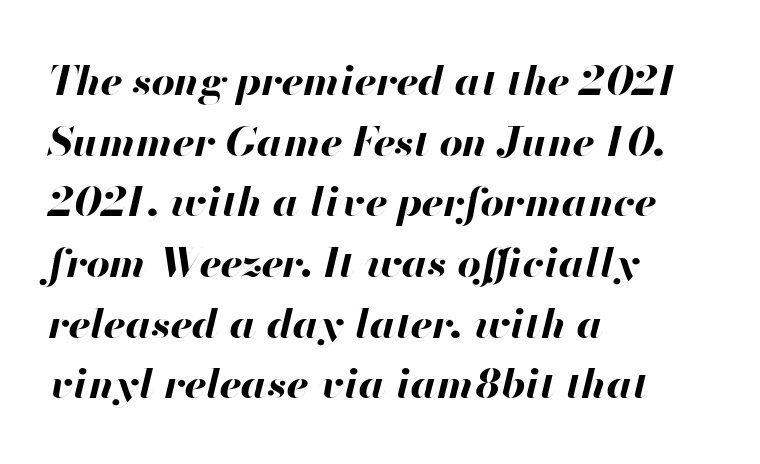
Q: Is the text bold? A: Yes.
Q: Is the text italic (slanted)? A: Yes, it leans right by about 13 degrees.
Q: Is the text underlined? A: No.
Q: How is the paragraph aligned? A: Left-aligned.
Q: Is the spacing between letters normal or unusually wide? A: Normal.
Q: Is the spacing between lines tight, normal or loose? A: Normal.
Q: Width (condensed, normal, or wide)? A: Normal.
Q: Stroke contrast? A: High.
Q: x-height? A: Small.
Q: Monospaced? A: No.
